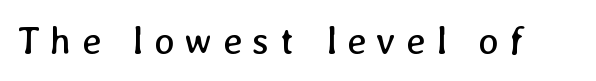
The image shows 38 px regular-weight type; set unusually wide letter spacing (+0.28 em), not underlined; low stroke contrast and a medium x-height.
